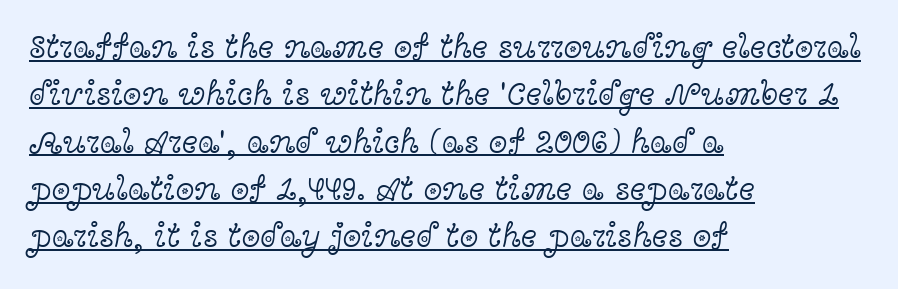
Q: Is the text bold? A: No.
Q: Is the text italic (slanted)? A: No, it is upright.
Q: Is the typeface a serif or a sans-serif typeface? A: Serif.
Q: Is the text underlined? A: Yes.
Q: How is the paragraph aligned? A: Left-aligned.
Q: Is the spacing between letters normal or unusually wide? A: Normal.
Q: Is the spacing between lines tight, normal or loose? A: Normal.
Q: Width (condensed, normal, or wide)? A: Wide.
Q: x-height? A: Medium.
Q: Monospaced? A: No.
